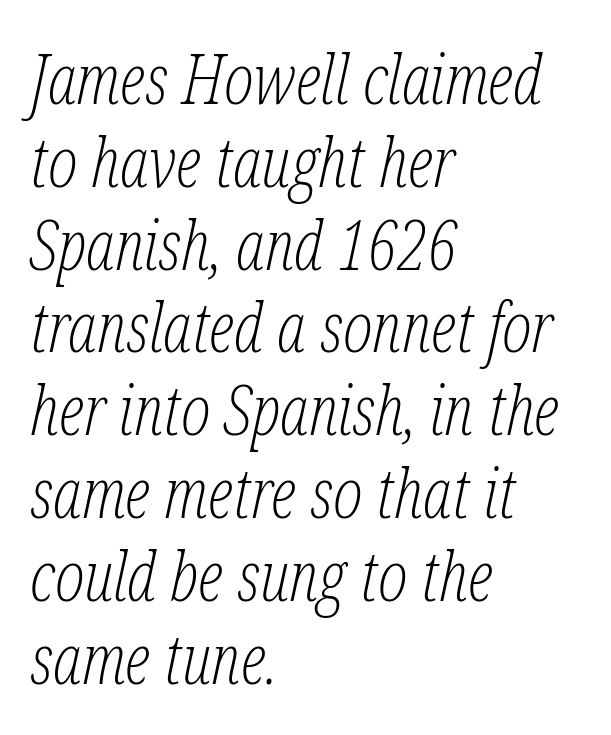
Stroke mass is kept to a normal reading level or below. These lines are set flush left with a ragged right edge. Rule under the text: the space is simply empty. Slant detected: the letters are inclined. Serif or sans? Serif — the stroke terminals have little feet.
